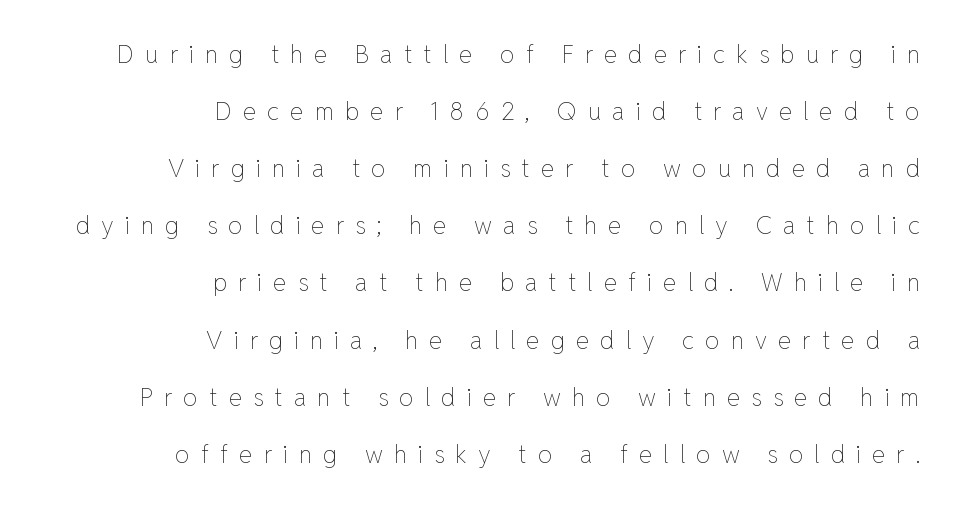
The image shows 24 px text type, upright; set right-aligned, loose line spacing (2.38x), unusually wide letter spacing (+0.46 em), not underlined.
